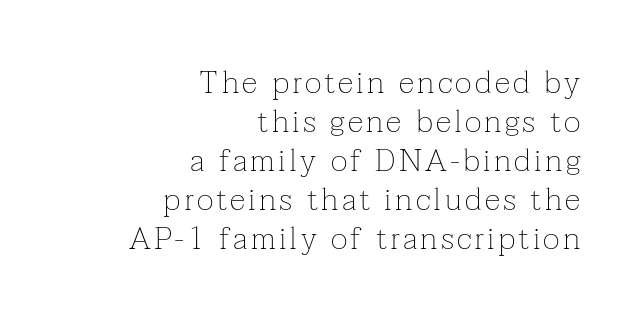
The image shows 32 px thin serif type, upright; set right-aligned, line spacing 1.22x, not underlined; low stroke contrast and a medium x-height.
